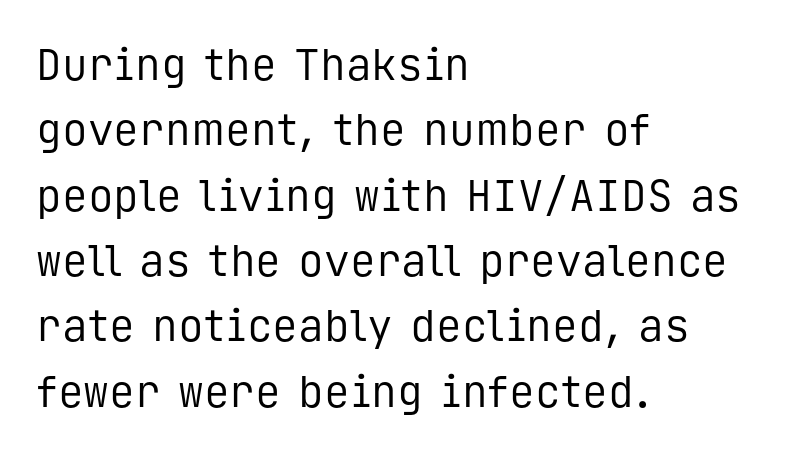
{"serif": "no", "italic": "no", "bold": "no", "weight": "regular", "width": "normal", "stroke_contrast": "low", "x_height": "medium", "monospaced": "yes", "underline": "no", "align": "left", "line_spacing": "normal", "line_spacing_ratio": 1.52, "letter_spacing": "normal", "letter_spacing_em": 0.0, "glyph_px": 43}
